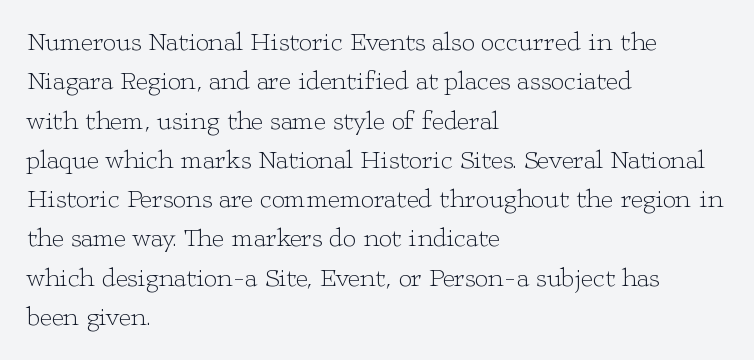
A typesetter would mark this as roman, not italic. Does the leading feel generous? No, just average. The typesetter chose a ragged-right arrangement here. The gaps between neighbouring characters are ordinary and unremarkable. Is this a heavy cut? Hardly; it is regular or lighter. The space directly below the letters is spotless.
